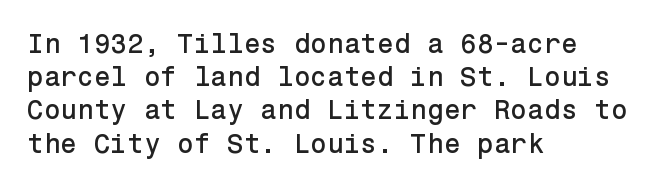
Every row of glyphs begins at an identical x-position on the left. These lines were composed using upright roman letters. Standard letterfit; no display-style spreading of the glyphs. The glyphs are unaccompanied by any horizontal stroke below them.
